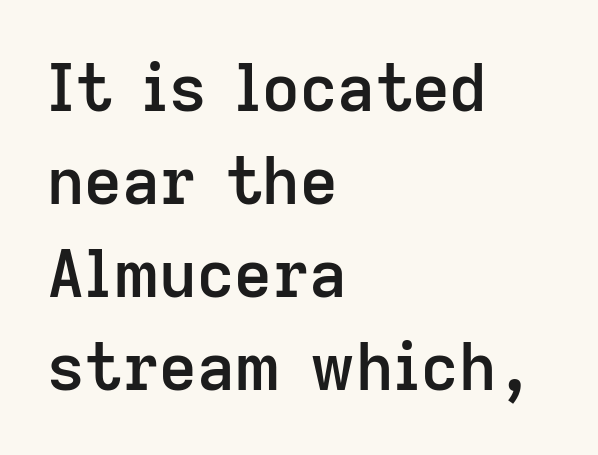
Q: Is the text bold? A: Semi-bold.
Q: Is the text italic (slanted)? A: No, it is upright.
Q: Is the typeface a serif or a sans-serif typeface? A: Sans-serif.
Q: Is the text underlined? A: No.
Q: How is the paragraph aligned? A: Left-aligned.
Q: Is the spacing between letters normal or unusually wide? A: Normal.
Q: Is the spacing between lines tight, normal or loose? A: Normal.
Q: Width (condensed, normal, or wide)? A: Normal.
Q: Stroke contrast? A: Low.
Q: x-height? A: Medium.
Q: Monospaced? A: No.
